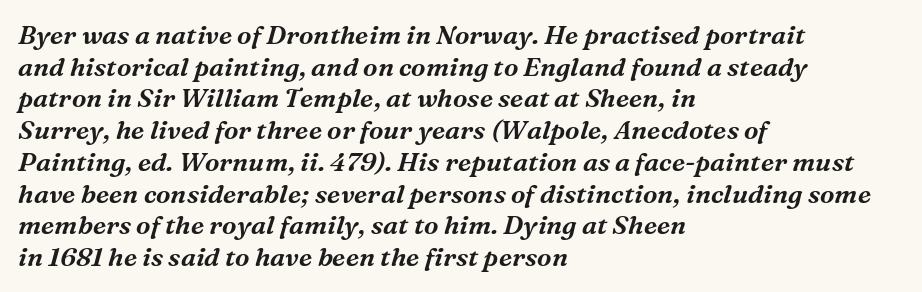
The image shows 26 px text type, italic (leaning right); set left-aligned, line spacing 1.22x, normal letter spacing, not underlined.
